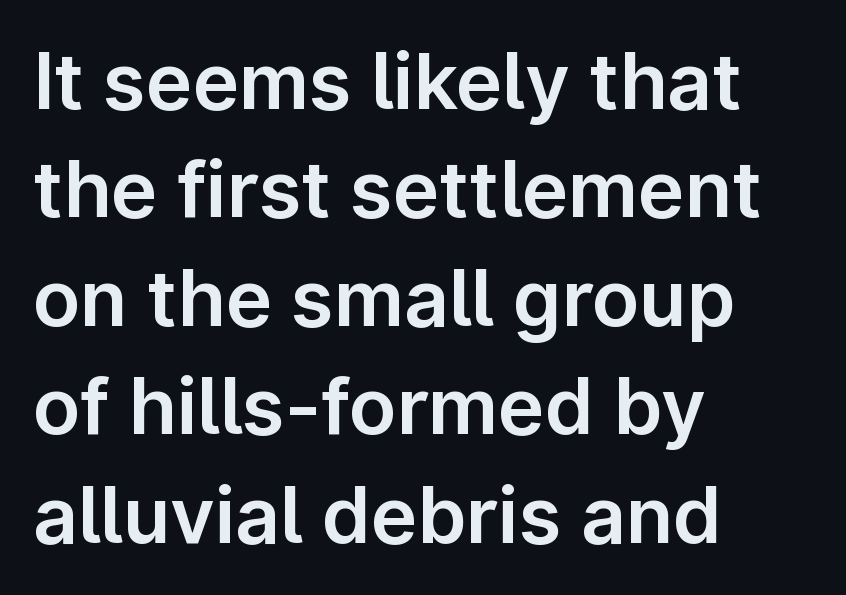
{"serif": "no", "italic": "no", "width": "normal", "stroke_contrast": "low", "x_height": "medium", "monospaced": "no", "underline": "no", "align": "left", "line_spacing": "normal", "line_spacing_ratio": 1.39, "letter_spacing": "normal", "letter_spacing_em": 0.0, "glyph_px": 78}
